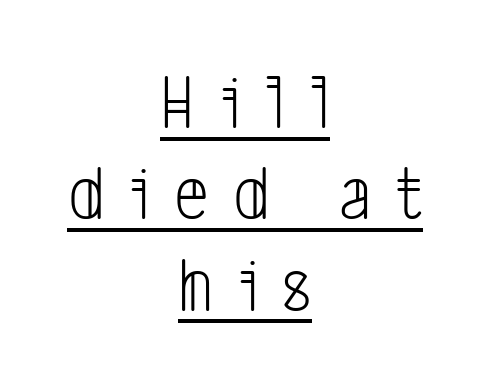
{"serif": "no", "bold": "no", "weight": "light", "width": "condensed", "stroke_contrast": "low", "x_height": "medium", "monospaced": "no", "underline": "yes", "align": "center", "line_spacing_ratio": 1.17, "letter_spacing": "wide", "letter_spacing_em": 0.32, "glyph_px": 78}
